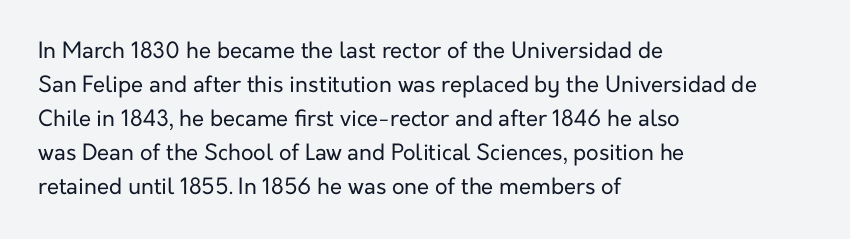
Q: Is the text bold? A: No.
Q: Is the text italic (slanted)? A: No, it is upright.
Q: Is the text underlined? A: No.
Q: How is the paragraph aligned? A: Left-aligned.
Q: Is the spacing between letters normal or unusually wide? A: Normal.
Q: Is the spacing between lines tight, normal or loose? A: Normal.
